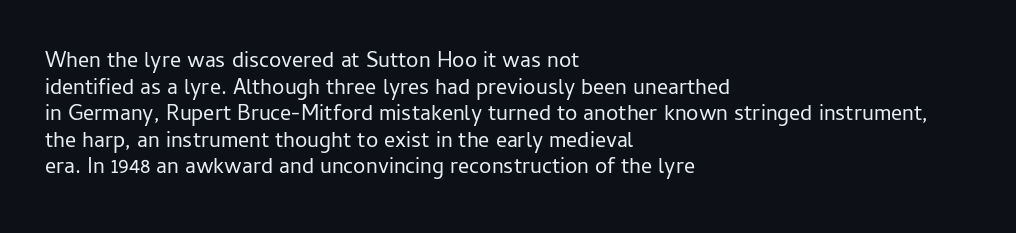
Q: Is the text bold? A: No.
Q: Is the text italic (slanted)? A: No, it is upright.
Q: Is the text underlined? A: No.
Q: How is the paragraph aligned? A: Left-aligned.
Q: Is the spacing between letters normal or unusually wide? A: Normal.
